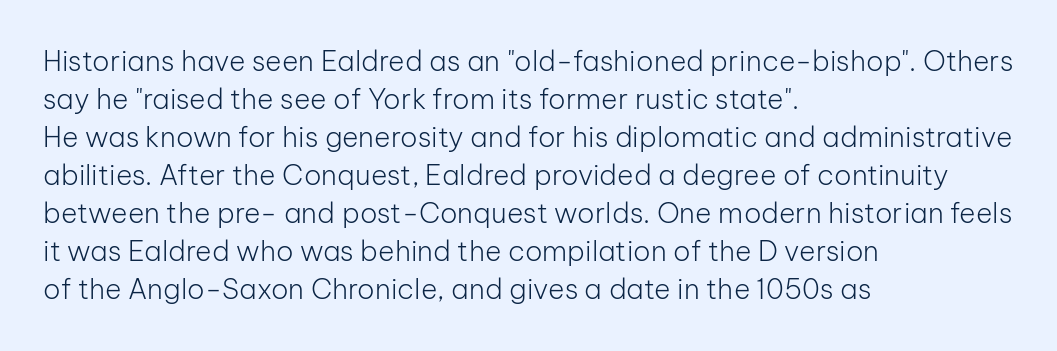
The type family on display is of the sans-serif kind. Stems here are at most as thick as an everyday book face. Which margin do the lines hug? The left one — the right edge is uneven. Looks like regular typesetting: each glyph gets only the width it needs. Reading down the column, the eye jumps a familiar distance to each next line. Observe the ordinary spacing: letters are neighbours, not strangers.
